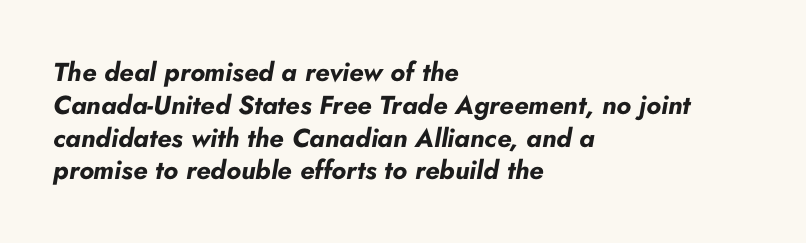
{"italic": "yes", "lean": "right", "slant_degrees": 10, "bold": "yes", "underline": "no", "align": "left", "line_spacing": "normal", "line_spacing_ratio": 1.26, "letter_spacing": "normal", "letter_spacing_em": 0.0, "glyph_px": 26}
